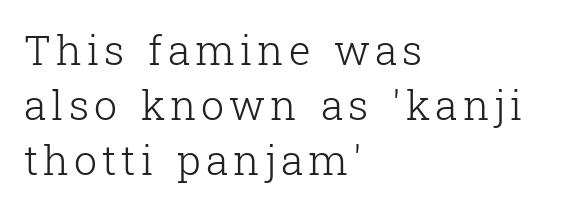
The passage shown is not bold in any degree. Serifs: yes, visible at the terminals of the letterforms. Spacing verdict: proportional, widths tailored to each character. Where is the straight margin? On the left.
